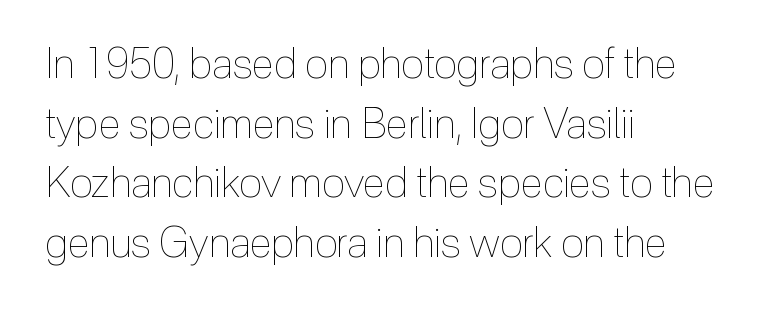
A light-to-regular cut is what we see here. These lines are set flush left with a ragged right edge. The rendering uses natural spacing where letterforms have individual widths. The passage shown is not underscored anywhere.
